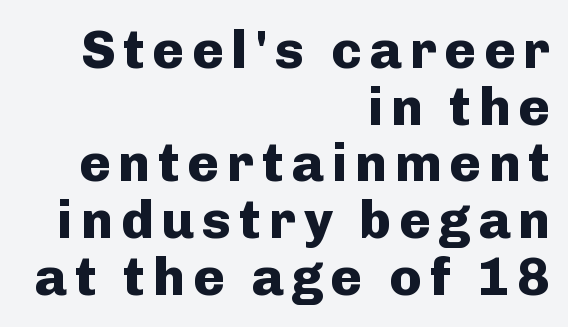
{"serif": "no", "italic": "no", "bold": "yes", "weight": "heavy", "width": "normal", "stroke_contrast": "low", "x_height": "medium", "monospaced": "no", "underline": "no", "align": "right", "line_spacing": "tight", "line_spacing_ratio": 1.07, "glyph_px": 53}
